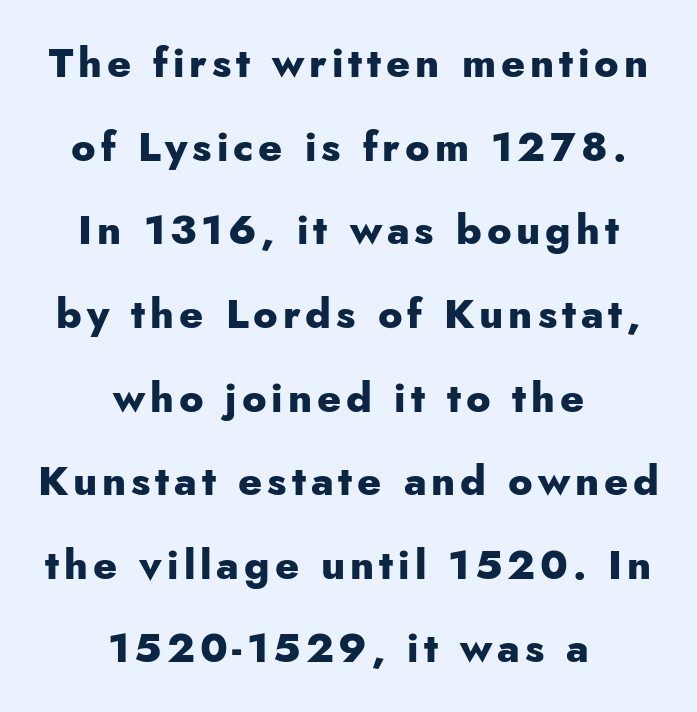
The image shows 41 px heavy sans-serif type, upright; set centered, loose line spacing (2.04x), not underlined; low stroke contrast and a small x-height.
